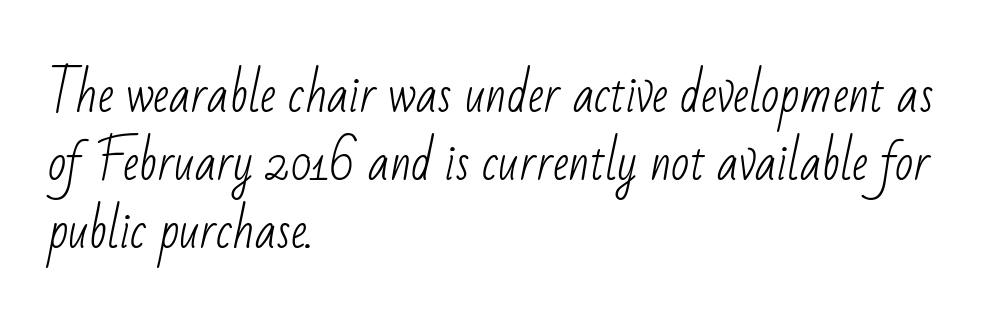
The image shows 48 px light, condensed sans-serif type; set left-aligned, normal line spacing (1.42x), normal letter spacing, not underlined; low stroke contrast and a small x-height.
